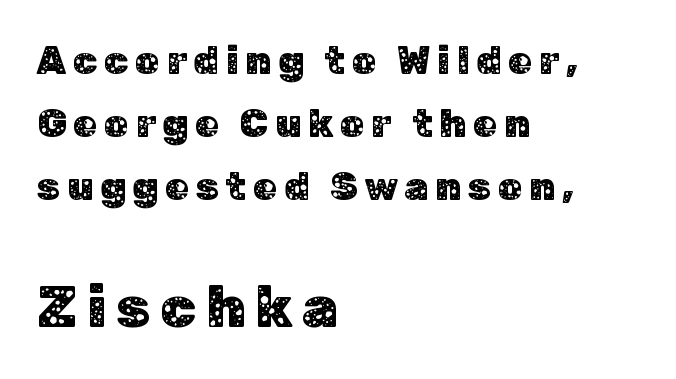
{"serif": "no", "italic": "no", "width": "normal", "stroke_contrast": "low", "x_height": "medium", "monospaced": "no", "underline": "no", "align": "left", "line_spacing": "normal", "line_spacing_ratio": 1.61, "larger_block": "second", "size_ratio": 1.49, "glyph_px": 58}
